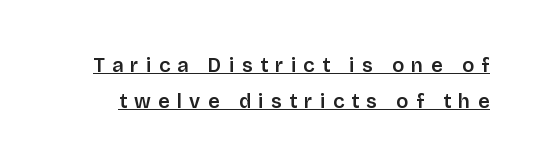
Q: Is the text italic (slanted)? A: No, it is upright.
Q: Is the text underlined? A: Yes.
Q: Is the spacing between letters normal or unusually wide? A: Unusually wide.
